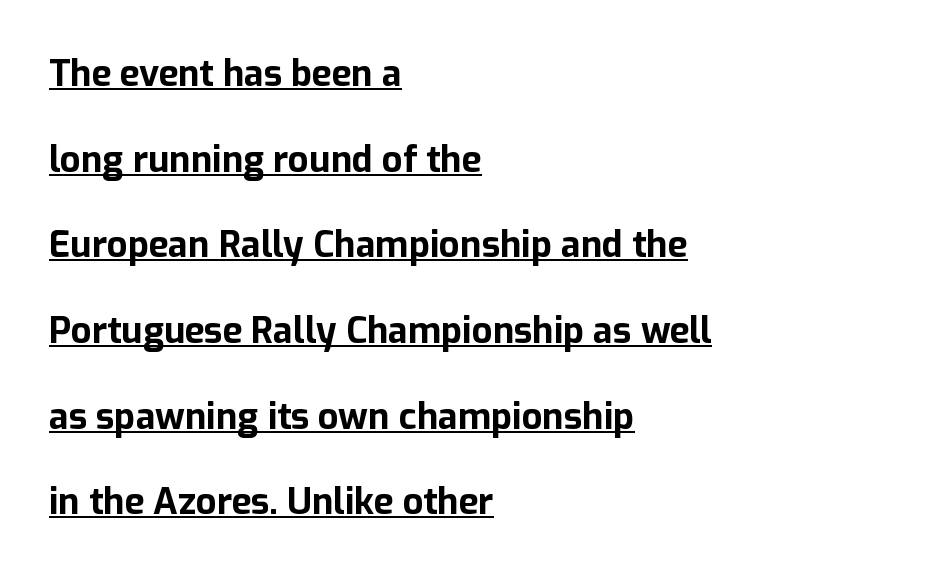
You can tell from the bare stems that sans-serif type was used. The line-height multiplier appears high, well above default. What weight is shown? A full bold with thick strokes. Nobody touched the tracking dial on this one. Every stem runs plumb, perpendicular to the baseline.
